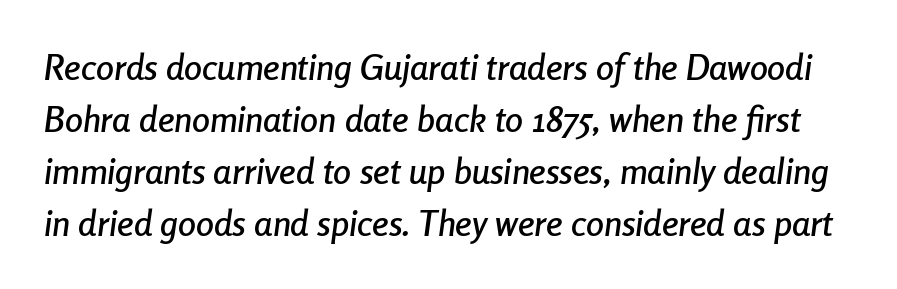
Q: Is the text italic (slanted)? A: Yes, it leans right by about 8 degrees.
Q: Is the text underlined? A: No.
Q: Is the spacing between letters normal or unusually wide? A: Normal.
Q: Is the spacing between lines tight, normal or loose? A: Normal.
Q: Width (condensed, normal, or wide)? A: Condensed.
Q: Stroke contrast? A: Low.
Q: x-height? A: Medium.
Q: Monospaced? A: No.
